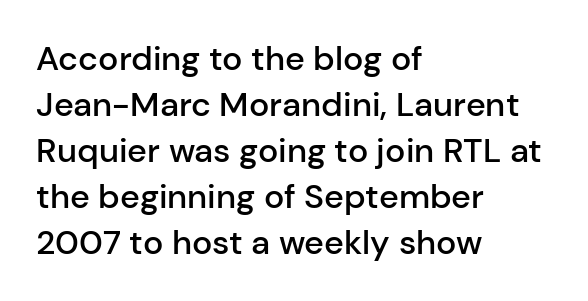
The image shows 34 px semibold sans-serif type, upright; set left-aligned, normal line spacing (1.35x), normal letter spacing, not underlined; low stroke contrast and a medium x-height.
